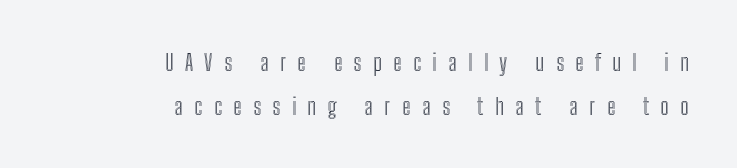
{"italic": "no", "underline": "no", "align": "right", "line_spacing": "loose", "line_spacing_ratio": 1.9, "letter_spacing": "wide", "letter_spacing_em": 0.5, "glyph_px": 23}
